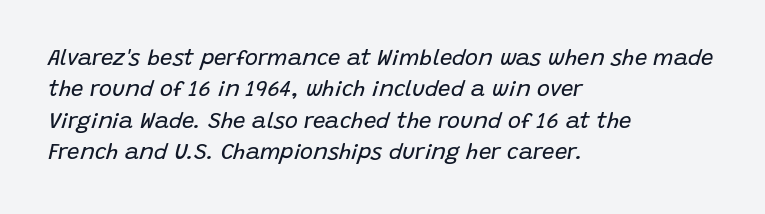
Caption: multi-line text, flush left, ragged right. Anything drawn beneath the words? Only blank space. The font's italic variant was chosen for this text. Is there much room between lines? A standard amount, neither cramped nor airy.
